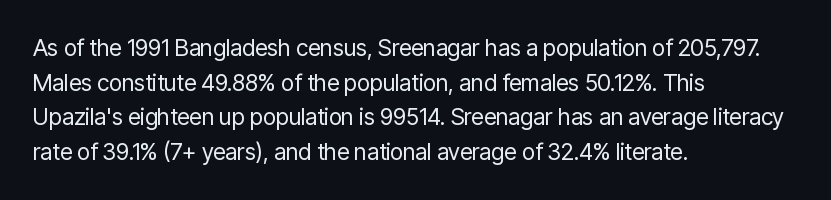
Q: Is the text bold? A: No.
Q: Is the text italic (slanted)? A: No, it is upright.
Q: Is the text underlined? A: No.
Q: How is the paragraph aligned? A: Left-aligned.
Q: Is the spacing between letters normal or unusually wide? A: Normal.
Q: Is the spacing between lines tight, normal or loose? A: Normal.
